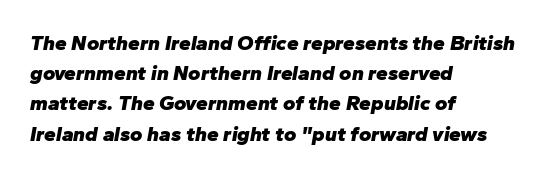
Q: Is the text bold? A: Yes.
Q: Is the text italic (slanted)? A: Yes, it leans right by about 10 degrees.
Q: Is the text underlined? A: No.
Q: How is the paragraph aligned? A: Left-aligned.
Q: Is the spacing between letters normal or unusually wide? A: Normal.
Q: Is the spacing between lines tight, normal or loose? A: Normal.
